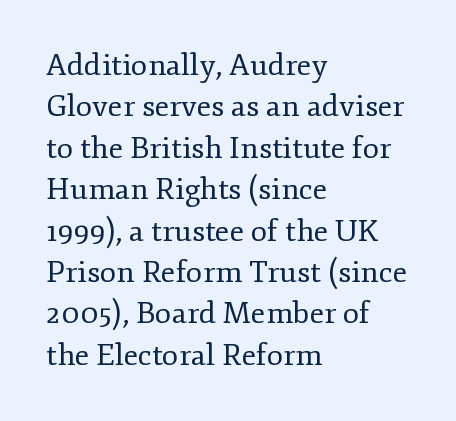
A classic flush-left, rag-right setting is used for this passage. You can tell from the footed stems that serif type was used. A roman cut, with each character standing at attention. Letters have the restrained weight of plain body copy at most.
